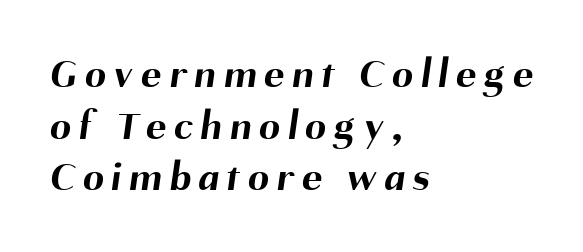
Nobody drew a line under any word here. Character widths vary here, with narrow letters taking less room than wide ones. The text block is weighted toward the left margin, trailing off unevenly rightward. A typesetter would label this face a sans. Summary of weight: heavy, a full bold.
